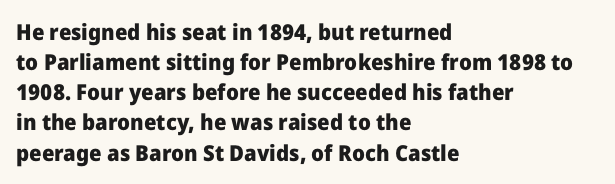
Q: Is the text bold? A: Yes.
Q: Is the text italic (slanted)? A: No, it is upright.
Q: Is the text underlined? A: No.
Q: How is the paragraph aligned? A: Left-aligned.
Q: Is the spacing between letters normal or unusually wide? A: Normal.
Q: Is the spacing between lines tight, normal or loose? A: Normal.
